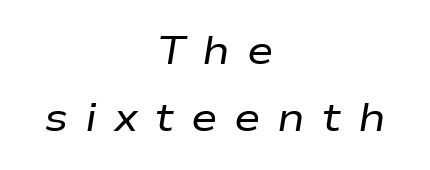
Proportional: the letters do not fall into vertical columns. The line texture is sparse and dotted thanks to wide tracking. Caption: multi-line text, centered on the measure. Summary of weight: not heavy and not bold. Vertically, the passage feels balanced, rows spaced as you'd expect.
